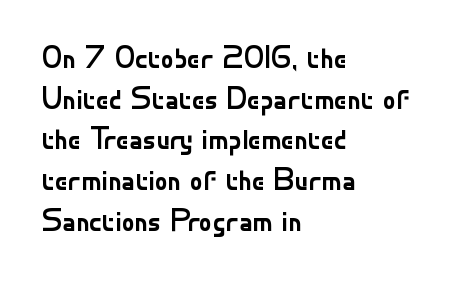
Students, note that the glyphs here touch the page at normal intervals. The characters display no serif detailing; their extremities are plain. Has an underline been added? It has not. The block of text has a typical density, with ordinary space between rows. Layout note: lines flush left. Note the varied advance widths — an 'i' is clearly narrower than an 'm'.
